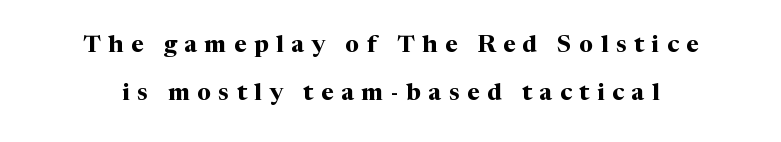
The image shows 24 px bold type, upright; set loose line spacing (2.02x), unusually wide letter spacing (+0.31 em), not underlined.
